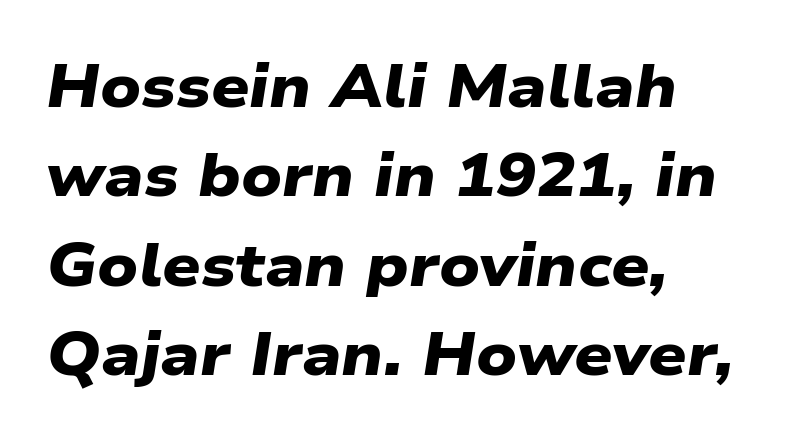
The image shows 60 px heavy, wide sans-serif type; set left-aligned, normal line spacing (1.49x), normal letter spacing, not underlined; low stroke contrast and a medium x-height.
